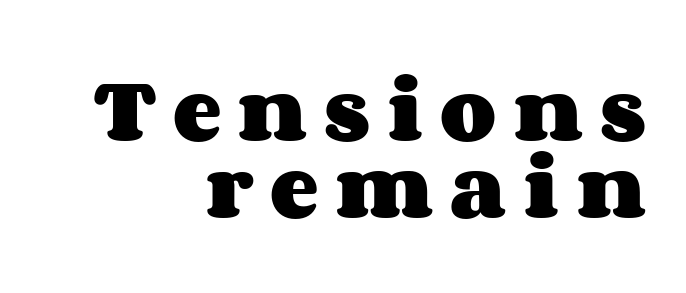
Q: Is the text bold? A: Yes.
Q: Is the text italic (slanted)? A: No, it is upright.
Q: Is the text underlined? A: No.
Q: How is the paragraph aligned? A: Right-aligned.
Q: Is the spacing between letters normal or unusually wide? A: Unusually wide.
Q: Is the spacing between lines tight, normal or loose? A: Tight.
Q: Width (condensed, normal, or wide)? A: Wide.
Q: Stroke contrast? A: Medium.
Q: x-height? A: Large.
Q: Monospaced? A: No.
